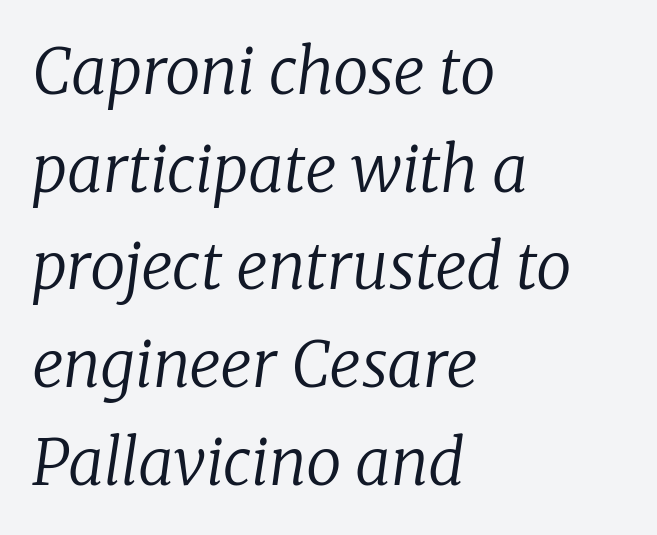
The image shows 63 px regular-weight serif type, italic (leaning right); set left-aligned, normal line spacing (1.55x), normal letter spacing, not underlined; low stroke contrast and a medium x-height.
